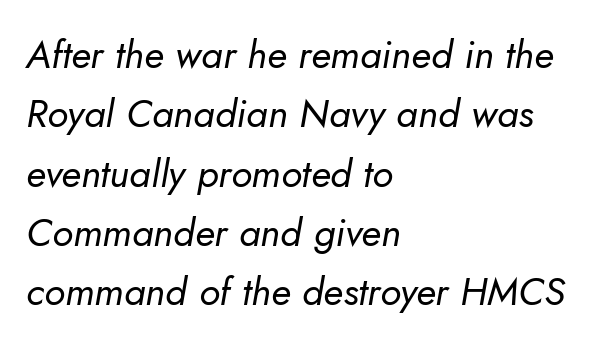
The cut favours lightness, reaching ordinary text weight at its darkest. Is there much room between lines? A standard amount, neither cramped nor airy. Line starts are locked; line ends wander. Between one letter and the next there's only the usual sliver of space. These lines are rendered in a variable-pitch font. You can tell it's italic because the verticals aren't actually vertical.
